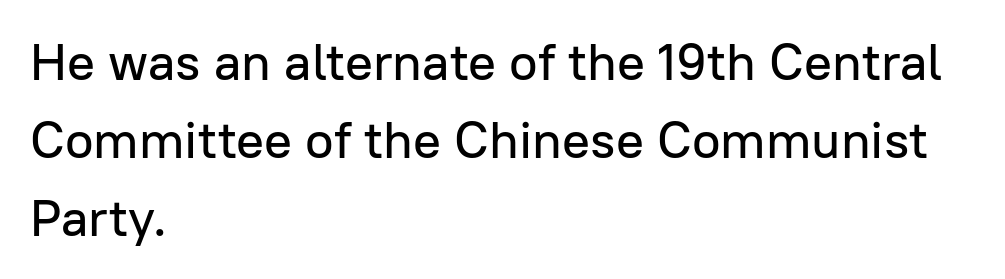
The rows are spaced the way most documents space them. The typesetter chose a ragged-right arrangement here. The text was rendered using a sans face with plain stroke endings. These lines are rendered in a variable-pitch font. Characters remain perfectly vertical along every line.
